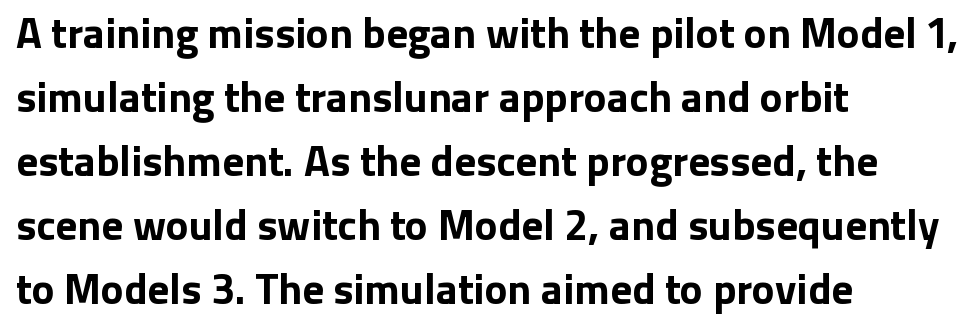
Q: Is the text bold? A: Yes.
Q: Is the text italic (slanted)? A: No, it is upright.
Q: Is the typeface a serif or a sans-serif typeface? A: Sans-serif.
Q: Is the text underlined? A: No.
Q: How is the paragraph aligned? A: Left-aligned.
Q: Is the spacing between letters normal or unusually wide? A: Normal.
Q: Is the spacing between lines tight, normal or loose? A: Normal.
Q: Width (condensed, normal, or wide)? A: Normal.
Q: Stroke contrast? A: Low.
Q: x-height? A: Medium.
Q: Monospaced? A: No.
